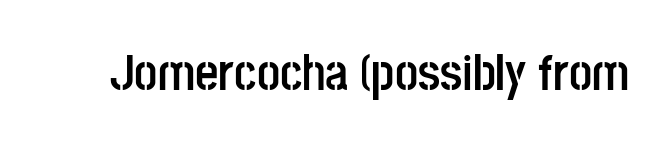
The passage shown has conventional tracking throughout. Grotesque or geometric, the face here clearly has no serifs. The passage shown is typed in a proportional face where columns would drift. Bare-footed words on every line.
